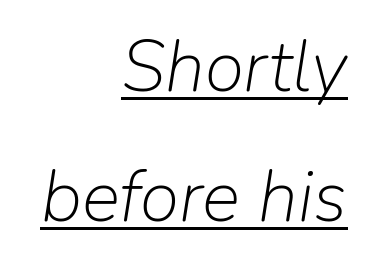
{"italic": "yes", "lean": "right", "slant_degrees": 9, "bold": "no", "weight": "light", "width": "normal", "stroke_contrast": "low", "x_height": "medium", "monospaced": "no", "underline": "yes", "align": "right", "line_spacing_ratio": 1.81, "letter_spacing": "normal", "letter_spacing_em": 0.0, "glyph_px": 72}
